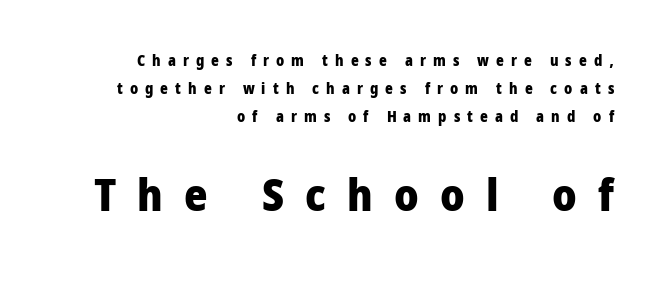
No feet cap the strokes, marking this as sans-serif type. In this sample the second text group is rendered at the bigger scale. Note the varied advance widths — an 'i' is clearly narrower than an 'm'. If you drew a line through each stem, it would be perfectly vertical. This is heavy type, rendered in bold. Nobody drew a line under any word here.
